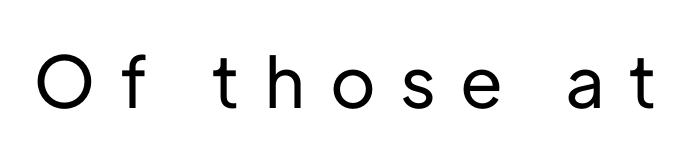
The image shows 71 px sans-serif type, upright; set unusually wide letter spacing (+0.37 em), not underlined; low stroke contrast and a medium x-height.
